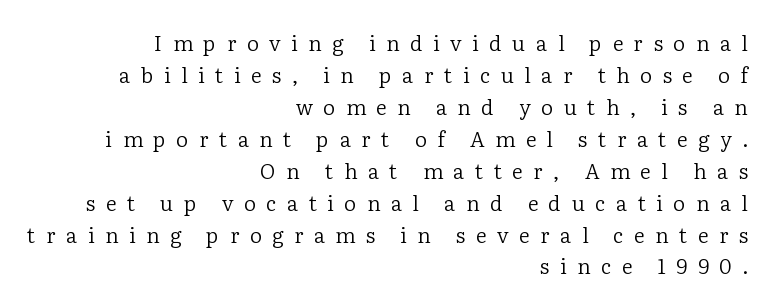
{"italic": "no", "bold": "no", "underline": "no", "align": "right", "line_spacing": "normal", "line_spacing_ratio": 1.52, "letter_spacing": "wide", "letter_spacing_em": 0.5, "glyph_px": 21}
